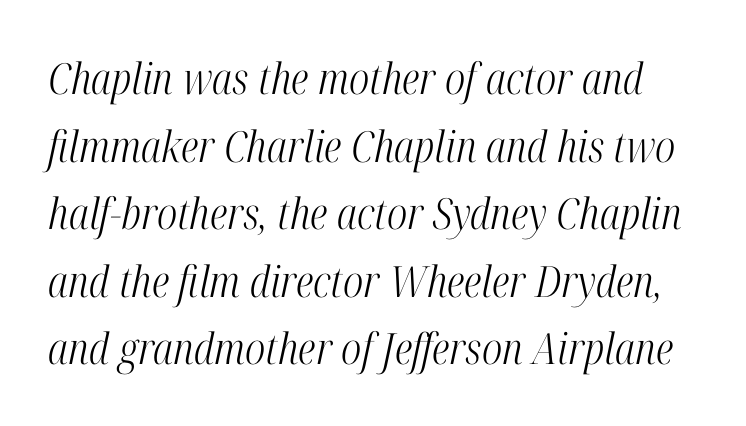
The image shows 43 px light, condensed serif type, italic (leaning right); set normal line spacing (1.57x), normal letter spacing, not underlined; high stroke contrast and a medium x-height.
